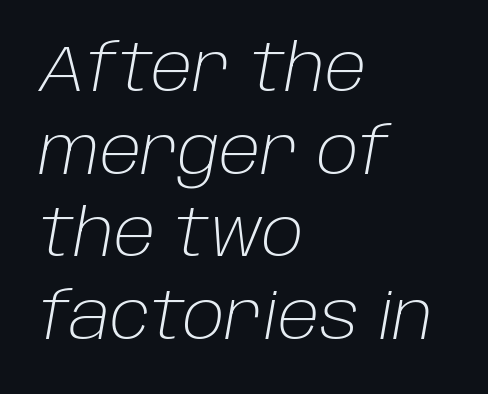
Q: Is the text bold? A: No.
Q: Is the text italic (slanted)? A: Yes, it leans right by about 10 degrees.
Q: Is the text underlined? A: No.
Q: How is the paragraph aligned? A: Left-aligned.
Q: Is the spacing between letters normal or unusually wide? A: Normal.
Q: Is the spacing between lines tight, normal or loose? A: Normal.
Q: Width (condensed, normal, or wide)? A: Normal.
Q: Stroke contrast? A: Low.
Q: x-height? A: Large.
Q: Monospaced? A: No.
